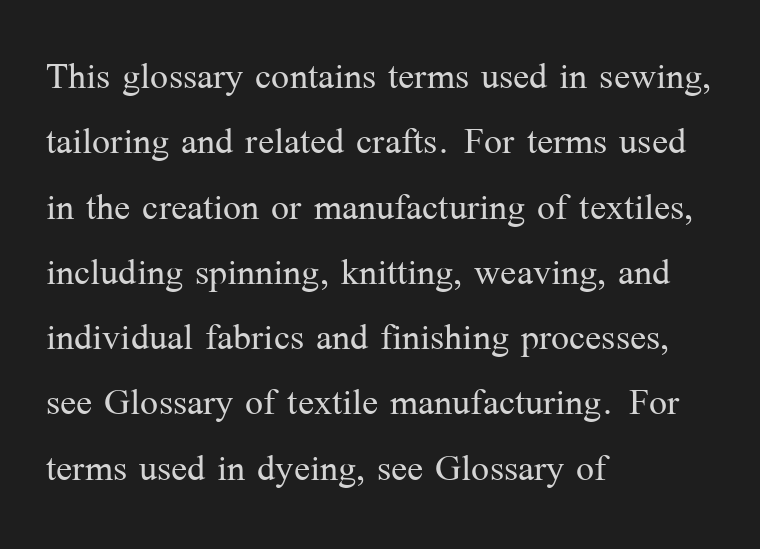
The image shows 48 px light serif type, upright; set left-aligned, normal line spacing (1.36x), normal letter spacing, not underlined; medium stroke contrast and a medium x-height.
